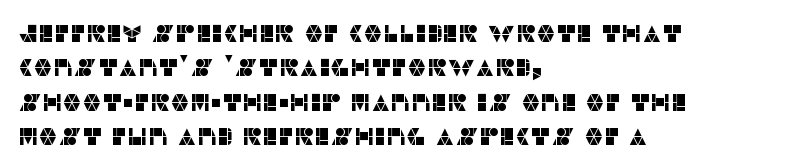
{"italic": "no", "underline": "no", "align": "left", "line_spacing": "normal", "line_spacing_ratio": 1.43, "letter_spacing": "normal", "letter_spacing_em": 0.0, "glyph_px": 24}
